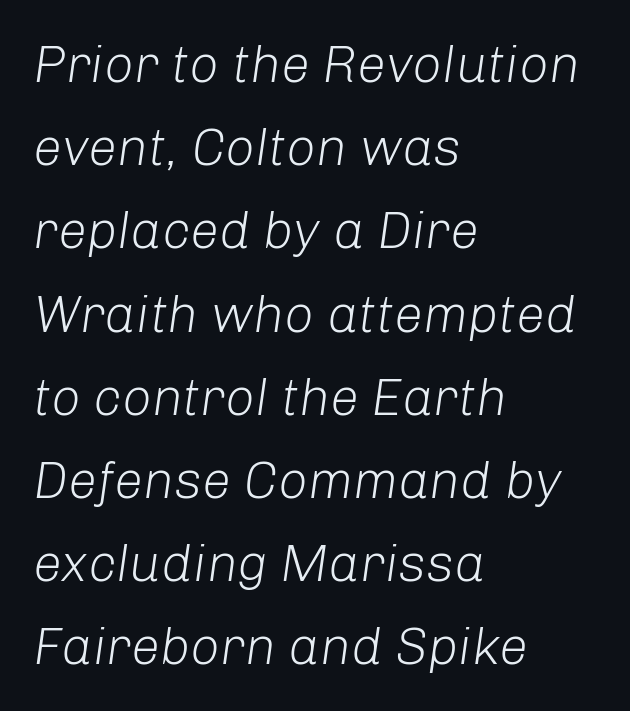
The image shows 52 px light type, italic (leaning right); set left-aligned, normal line spacing (1.6x), normal letter spacing, not underlined; low stroke contrast and a medium x-height.
